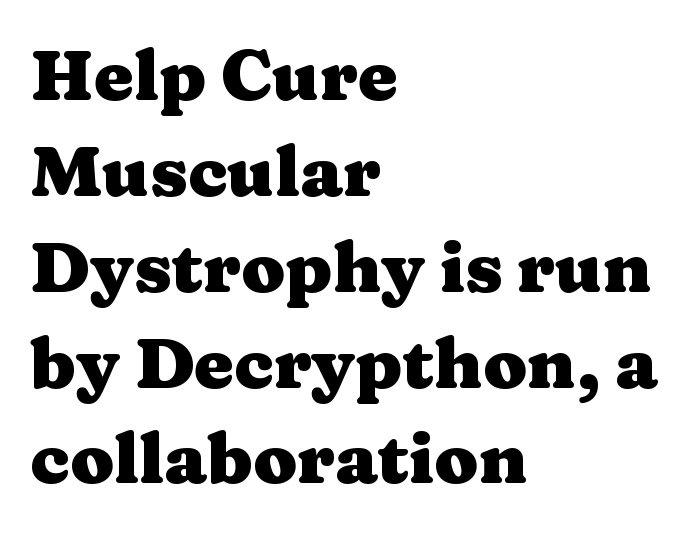
{"serif": "yes", "italic": "no", "bold": "yes", "weight": "heavy", "width": "wide", "stroke_contrast": "medium", "x_height": "medium", "monospaced": "no", "underline": "no", "align": "left", "line_spacing": "normal", "line_spacing_ratio": 1.35, "letter_spacing": "normal", "letter_spacing_em": 0.0, "glyph_px": 71}
